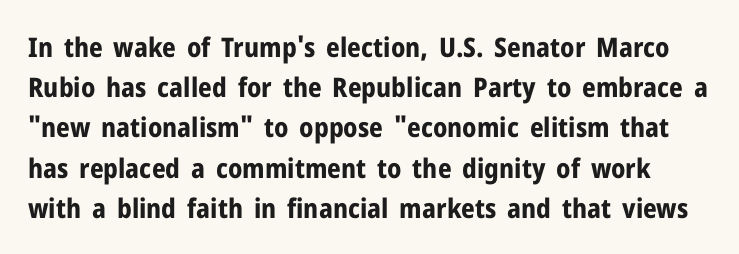
Q: Is the text bold? A: Yes.
Q: Is the text italic (slanted)? A: No, it is upright.
Q: Is the text underlined? A: No.
Q: Is the spacing between letters normal or unusually wide? A: Normal.
Q: Is the spacing between lines tight, normal or loose? A: Normal.
